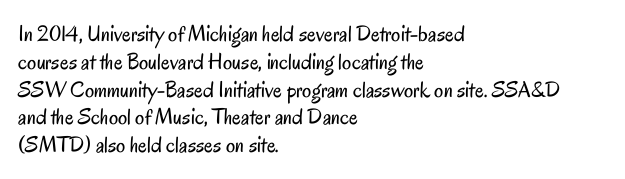
Italic: no, the glyphs are upright roman. Typeset ragged right — the left edge is the straight one. The gaps between neighbouring characters are ordinary and unremarkable. No letter is thick-stroked: the sample isn't bold. Lines of text with bare space underneath.
